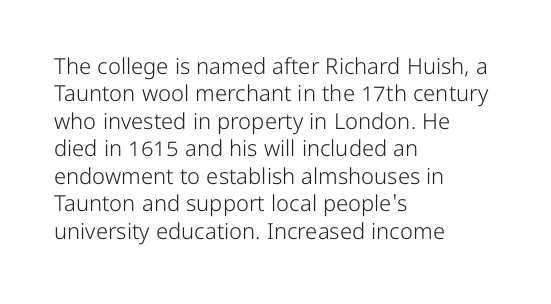
Q: Is the text bold? A: No.
Q: Is the text italic (slanted)? A: No, it is upright.
Q: Is the text underlined? A: No.
Q: How is the paragraph aligned? A: Left-aligned.
Q: Is the spacing between letters normal or unusually wide? A: Normal.
Q: Is the spacing between lines tight, normal or loose? A: Normal.
